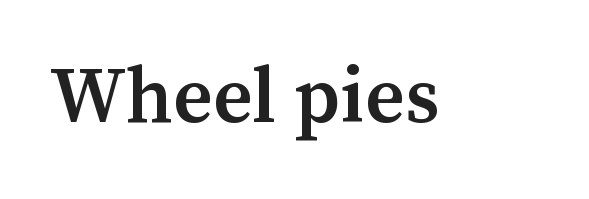
Think of a printed novel: that variable character pitch is what you see here. The letters sit at their default tracking, neither squeezed nor spread. The glyphs are unaccompanied by any horizontal stroke below them. Emphasis by weight is partial: semibold. A serif font was chosen for this passage.
